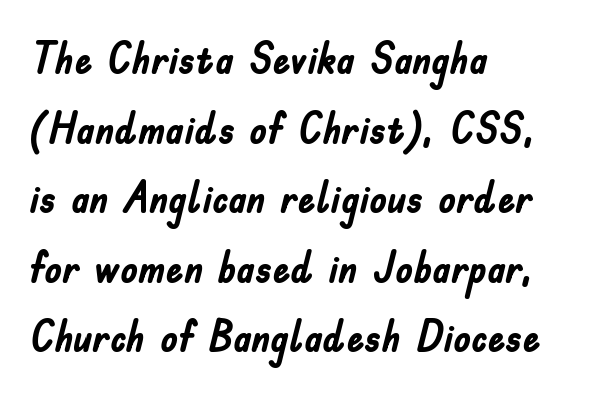
The image shows 44 px semibold, condensed sans-serif type; set left-aligned, normal line spacing (1.58x), normal letter spacing, not underlined; low stroke contrast and a small x-height.
